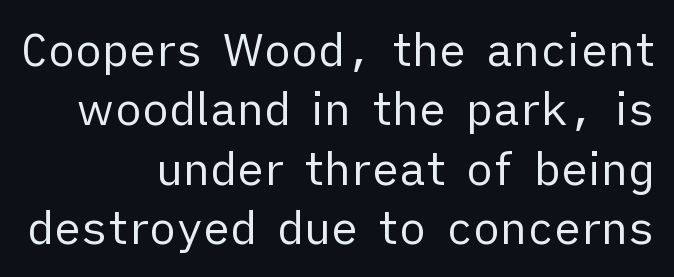
Q: Is the text bold? A: No.
Q: Is the text italic (slanted)? A: No, it is upright.
Q: Is the typeface a serif or a sans-serif typeface? A: Sans-serif.
Q: Is the text underlined? A: No.
Q: How is the paragraph aligned? A: Right-aligned.
Q: Is the spacing between letters normal or unusually wide? A: Normal.
Q: Is the spacing between lines tight, normal or loose? A: Normal.
Q: Width (condensed, normal, or wide)? A: Normal.
Q: Stroke contrast? A: Low.
Q: x-height? A: Medium.
Q: Monospaced? A: No.
